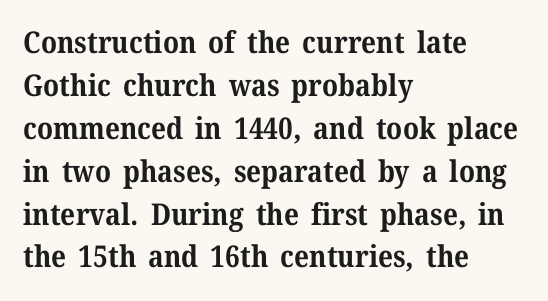
The lines sit at an ordinary, default distance from one another. You could call the tracking neutral — neither tight nor loose. A typesetter would call this proportional, since set widths differ per character. The text was rendered using a seriffed face with decorative stroke endings. Plain, unruled lines of type.
